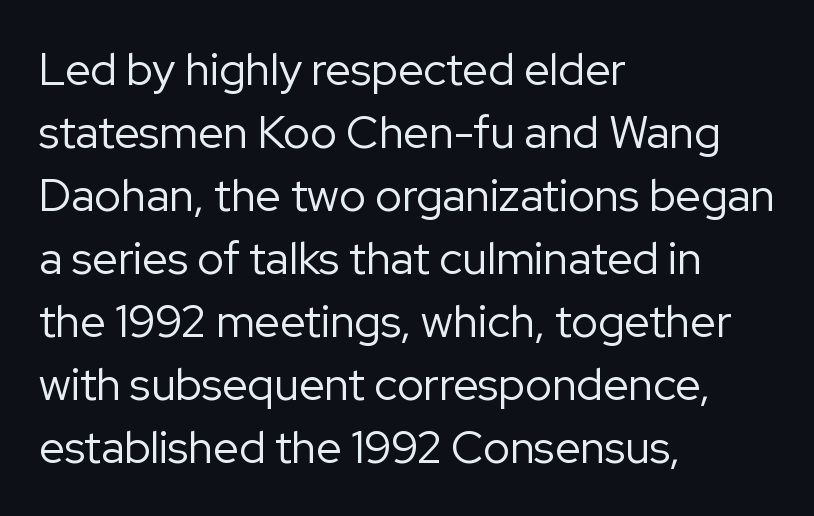
The image shows 45 px regular-weight sans-serif type, upright; set left-aligned, normal line spacing (1.4x), normal letter spacing, not underlined; low stroke contrast and a medium x-height.
